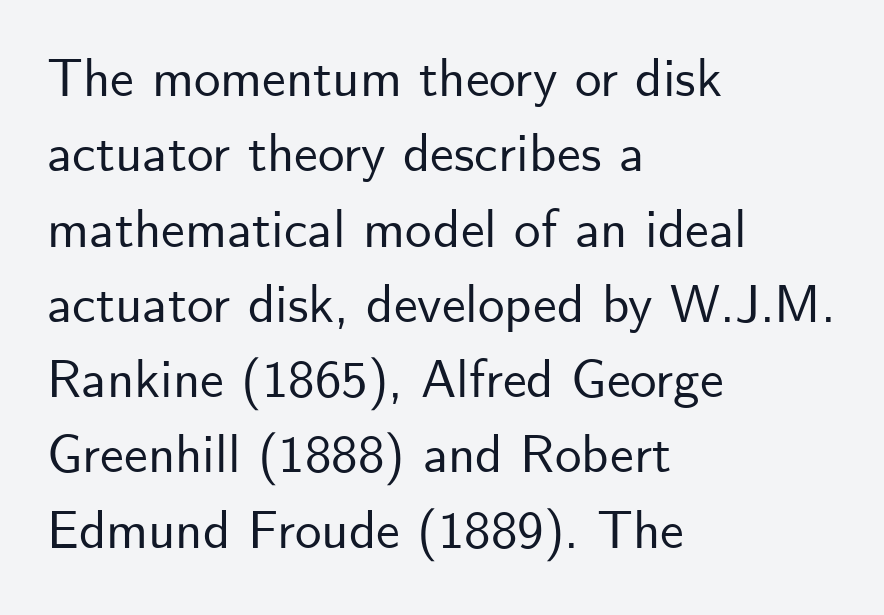
The image shows 53 px sans-serif type, upright; set left-aligned, normal line spacing (1.42x), normal letter spacing, not underlined; low stroke contrast and a small x-height.
